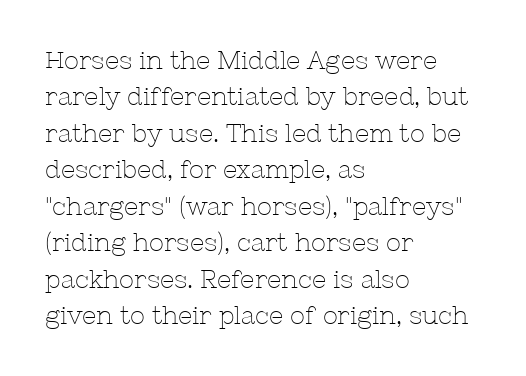
Q: Is the text bold? A: No.
Q: Is the text italic (slanted)? A: No, it is upright.
Q: Is the text underlined? A: No.
Q: How is the paragraph aligned? A: Left-aligned.
Q: Is the spacing between letters normal or unusually wide? A: Normal.
Q: Is the spacing between lines tight, normal or loose? A: Normal.
